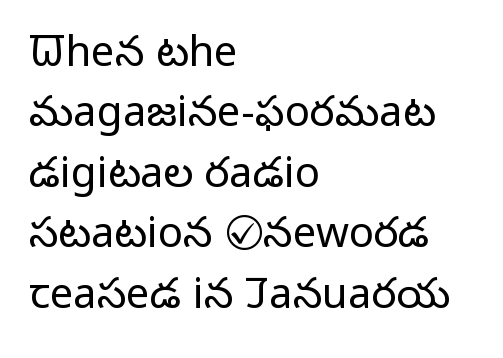
Q: Is the text bold? A: No.
Q: Is the text italic (slanted)? A: No, it is upright.
Q: Is the typeface a serif or a sans-serif typeface? A: Sans-serif.
Q: Is the text underlined? A: No.
Q: How is the paragraph aligned? A: Left-aligned.
Q: Is the spacing between letters normal or unusually wide? A: Normal.
Q: Is the spacing between lines tight, normal or loose? A: Normal.
Q: Width (condensed, normal, or wide)? A: Normal.
Q: Stroke contrast? A: Low.
Q: x-height? A: Medium.
Q: Monospaced? A: No.
